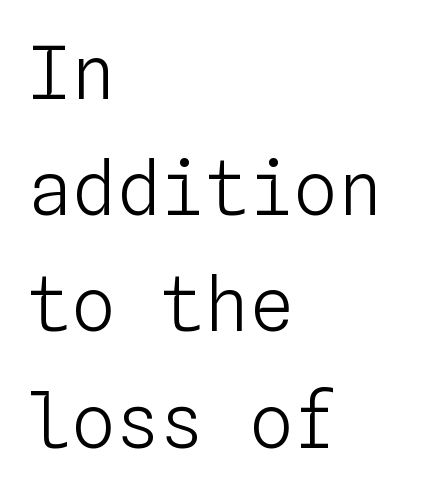
Q: Is the text bold? A: No.
Q: Is the text italic (slanted)? A: No, it is upright.
Q: Is the text underlined? A: No.
Q: How is the paragraph aligned? A: Left-aligned.
Q: Is the spacing between letters normal or unusually wide? A: Normal.
Q: Is the spacing between lines tight, normal or loose? A: Normal.
Q: Width (condensed, normal, or wide)? A: Normal.
Q: Stroke contrast? A: Low.
Q: x-height? A: Medium.
Q: Monospaced? A: Yes.
